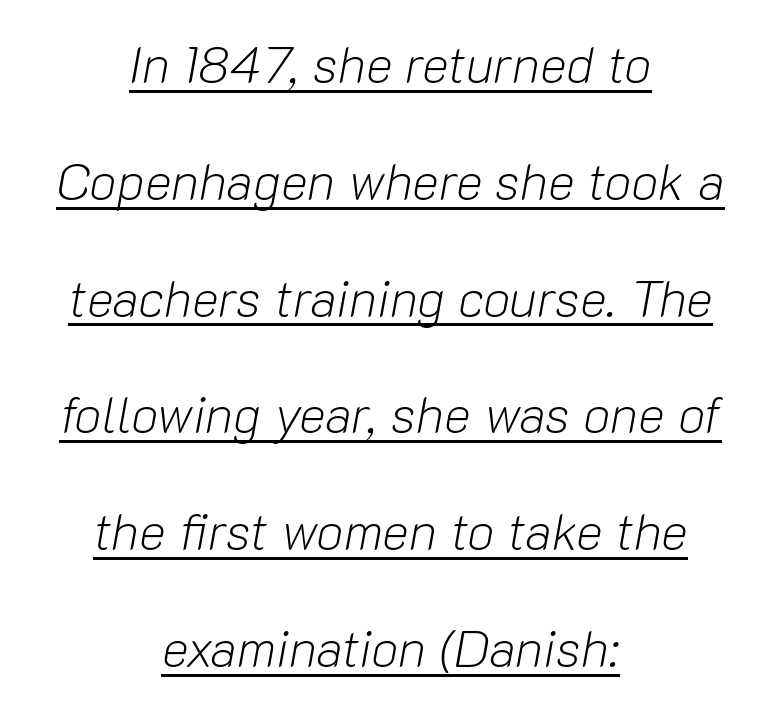
Characters are canted at an angle relative to the baseline's perpendicular. The passage shown stacks its lines with a broad gap. Each line is balanced around a shared central axis. The glyphs are accompanied by a horizontal stroke just below them. Nobody touched the tracking dial on this one. Each letter keeps its own natural width here, so spacing adapts to shape.
